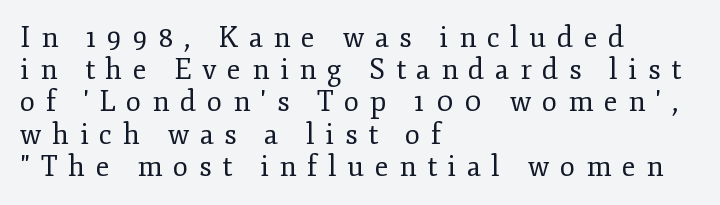
Tracking here is generous; glyphs stand well apart from one another. These lines huddle together more closely than default settings would place them. This is serif lettering, the kind often seen in printed books. You could not count columns in this text — the font is proportionally spaced. Underlining? Definitely not there.
